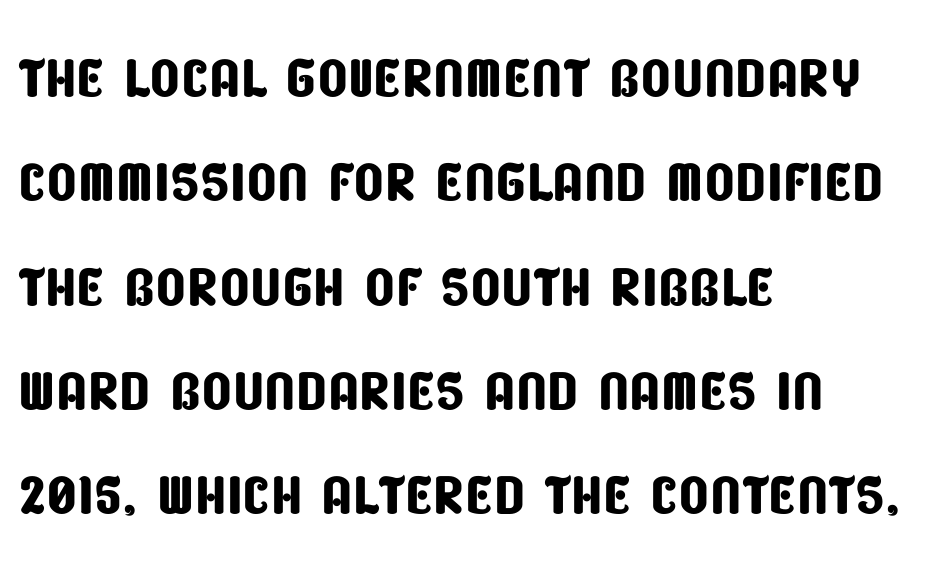
No extra tracking has been applied to these lines. A student would call this left alignment; a typographer would say flush left, rag right. The leading is moderate, giving the passage an even texture. Stroke terminals: plain, sans-serif.
